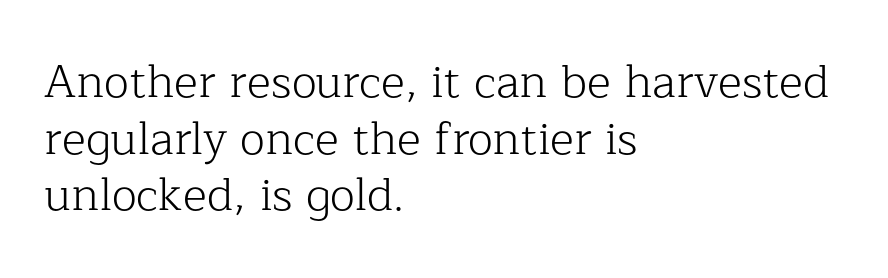
{"serif": "yes", "italic": "no", "bold": "no", "weight": "light", "width": "normal", "stroke_contrast": "low", "x_height": "medium", "monospaced": "no", "underline": "no", "align": "left", "line_spacing_ratio": 1.23, "letter_spacing": "normal", "letter_spacing_em": 0.0, "glyph_px": 46}
